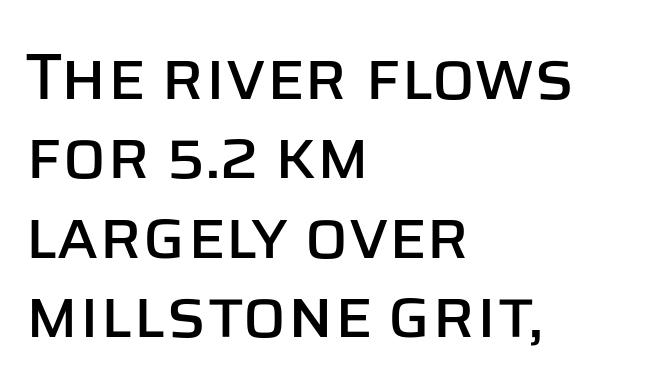
Q: Is the text italic (slanted)? A: No, it is upright.
Q: Is the typeface a serif or a sans-serif typeface? A: Sans-serif.
Q: Is the text underlined? A: No.
Q: How is the paragraph aligned? A: Left-aligned.
Q: Is the spacing between letters normal or unusually wide? A: Normal.
Q: Width (condensed, normal, or wide)? A: Normal.
Q: Stroke contrast? A: Low.
Q: x-height? A: Large.
Q: Monospaced? A: No.
